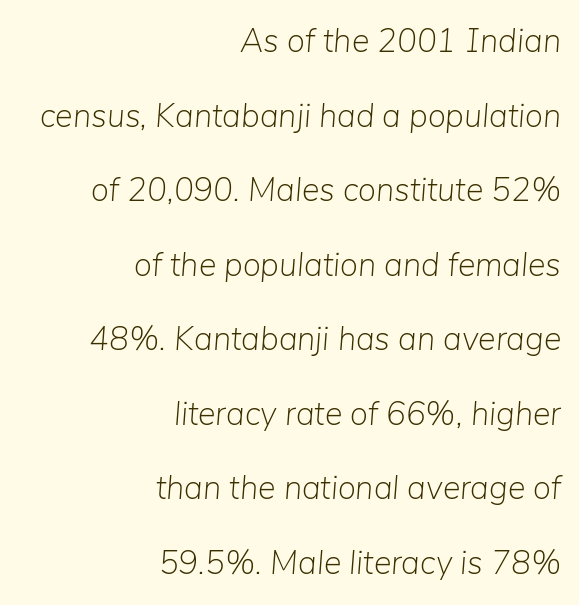
{"italic": "yes", "lean": "right", "slant_degrees": 5, "bold": "no", "weight": "light", "width": "normal", "stroke_contrast": "low", "x_height": "medium", "monospaced": "no", "underline": "no", "align": "right", "line_spacing": "loose", "line_spacing_ratio": 2.26, "letter_spacing": "normal", "letter_spacing_em": 0.0, "glyph_px": 33}
